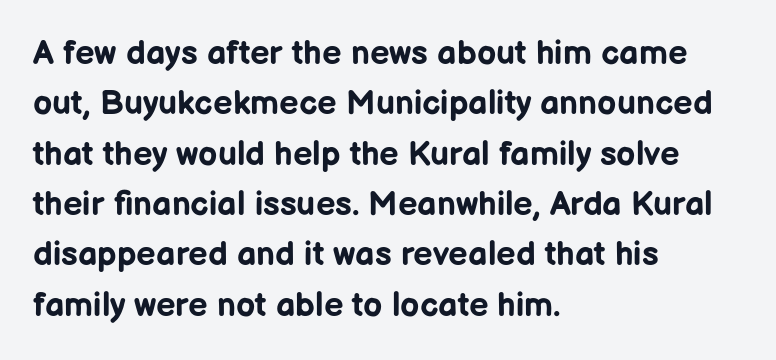
The image shows 34 px bold sans-serif type, upright; set left-aligned, normal line spacing (1.48x), normal letter spacing, not underlined; low stroke contrast and a medium x-height.
